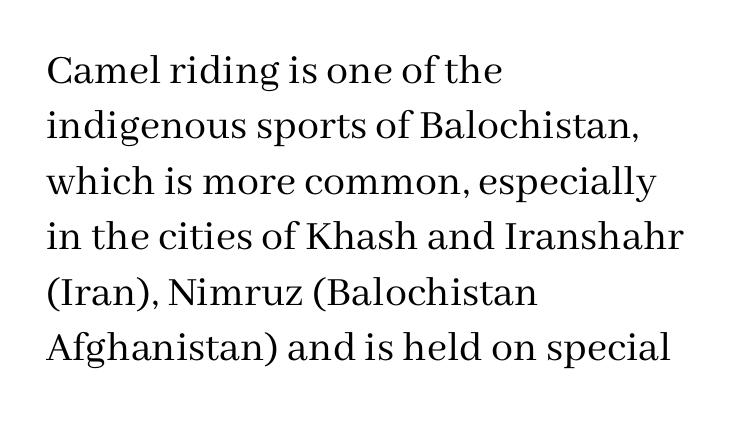
Q: Is the text bold? A: No.
Q: Is the text italic (slanted)? A: No, it is upright.
Q: Is the typeface a serif or a sans-serif typeface? A: Serif.
Q: Is the text underlined? A: No.
Q: How is the paragraph aligned? A: Left-aligned.
Q: Is the spacing between letters normal or unusually wide? A: Normal.
Q: Is the spacing between lines tight, normal or loose? A: Normal.
Q: Width (condensed, normal, or wide)? A: Normal.
Q: Stroke contrast? A: Medium.
Q: x-height? A: Medium.
Q: Monospaced? A: No.
